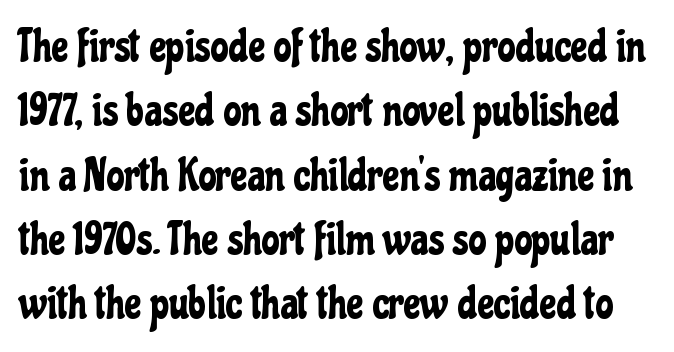
Caption: standard tracking, unaltered. You can tell it's not italic because the verticals are truly vertical. Is this a sans? Yes — the strokes have no serifs. Regarding leading, the lines here are spaced in the standard way.
